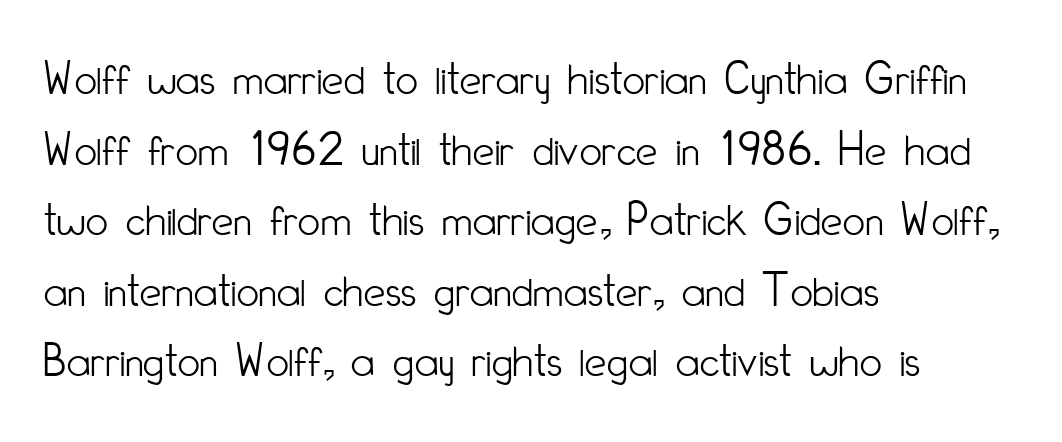
The image shows 49 px light, condensed sans-serif type, upright; set left-aligned, normal line spacing (1.44x), normal letter spacing, not underlined; low stroke contrast and a small x-height.
